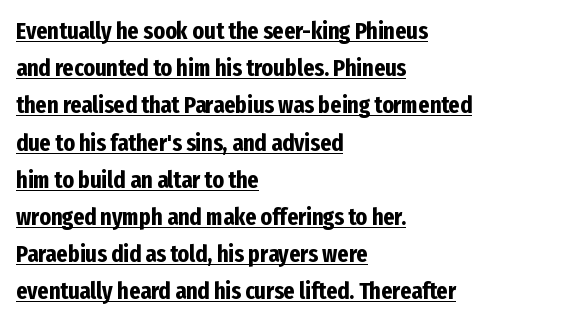
The image shows 24 px bold type, upright; set left-aligned, normal line spacing (1.55x), normal letter spacing, underlined.
